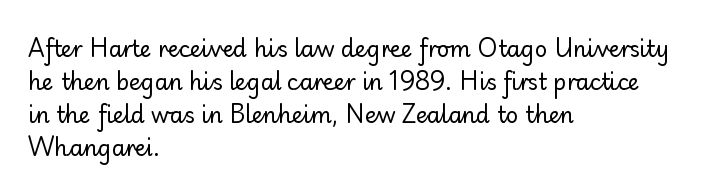
The image shows 22 px text type, upright; set left-aligned, normal line spacing (1.5x), normal letter spacing, not underlined.
